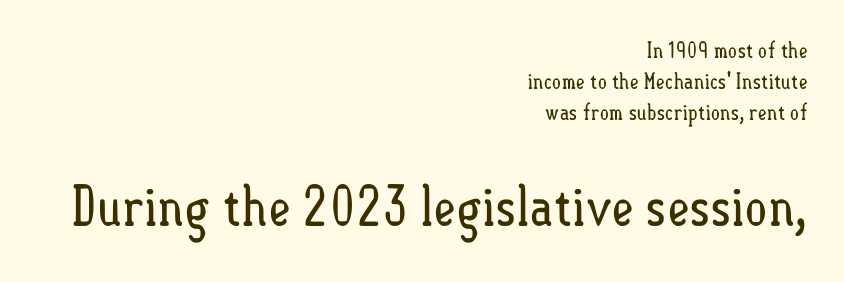
Italic: no, the glyphs are upright roman. Regarding leading, the lines here are spaced in the standard way. The lines in this sample share a right terminus and differ only in where they begin. Spacing verdict: proportional, widths tailored to each character.
